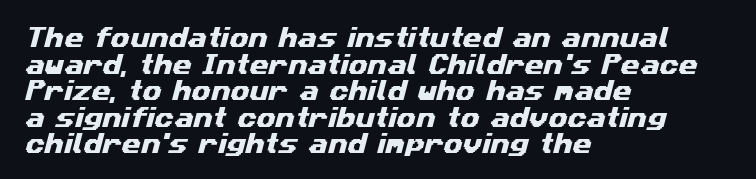
Q: Is the text underlined? A: No.
Q: How is the paragraph aligned? A: Left-aligned.
Q: Is the spacing between letters normal or unusually wide? A: Normal.
